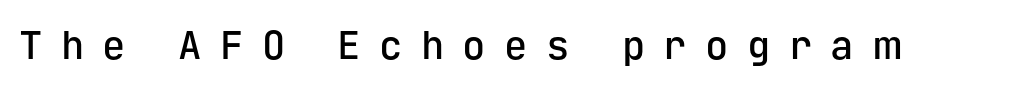
The image shows 39 px semibold sans-serif type, upright, monospaced; set unusually wide letter spacing (+0.47 em), not underlined; low stroke contrast and a medium x-height.
